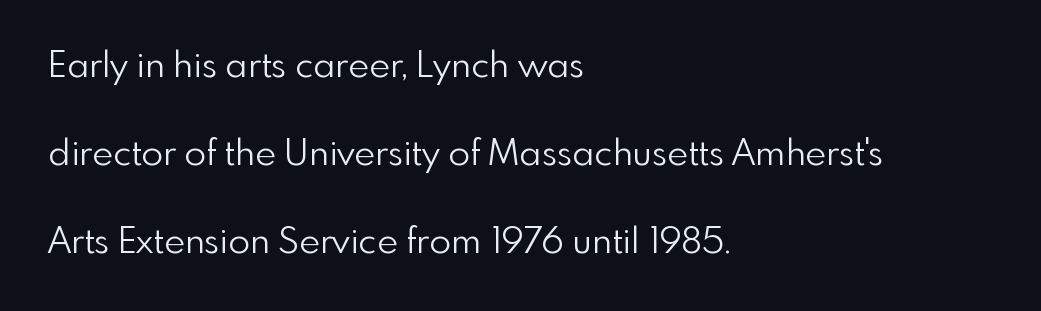
The zone under the glyphs is completely vacant. You could not count columns in this text — the font is proportionally spaced. The passage is arranged the way most books set body copy — flush left. Vertically, the passage feels expansive, rows floating well apart. This is not heavy type; no bold has been used.
